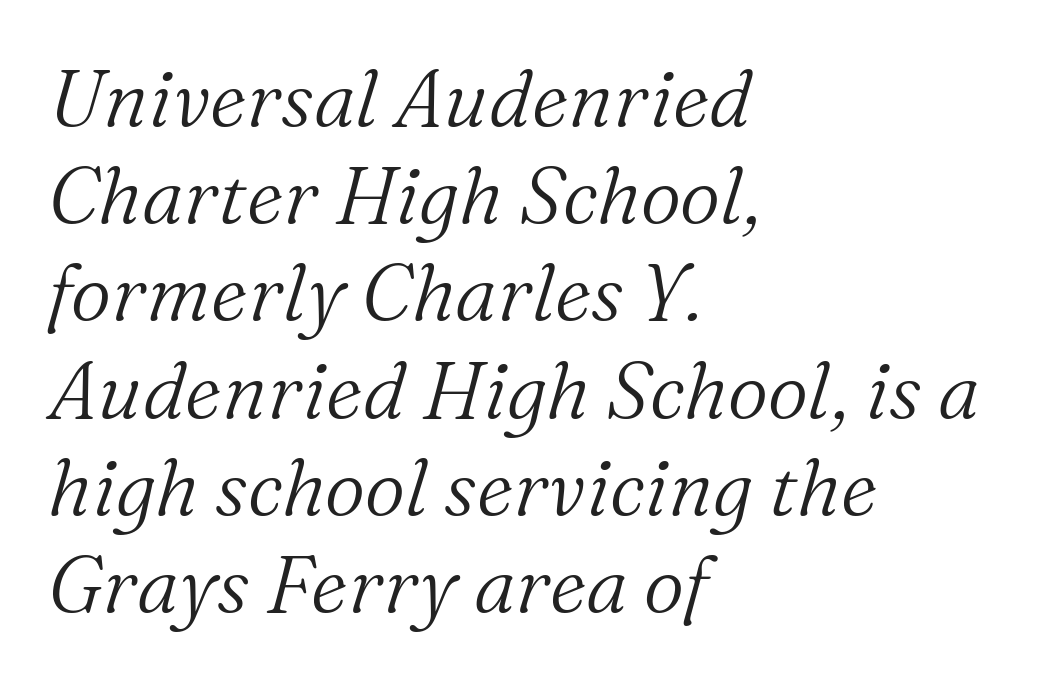
{"serif": "yes", "italic": "yes", "lean": "right", "slant_degrees": 16, "bold": "no", "weight": "light", "width": "normal", "stroke_contrast": "medium", "x_height": "medium", "monospaced": "no", "underline": "no", "align": "left", "line_spacing_ratio": 1.23, "letter_spacing": "normal", "letter_spacing_em": 0.0, "glyph_px": 79}
